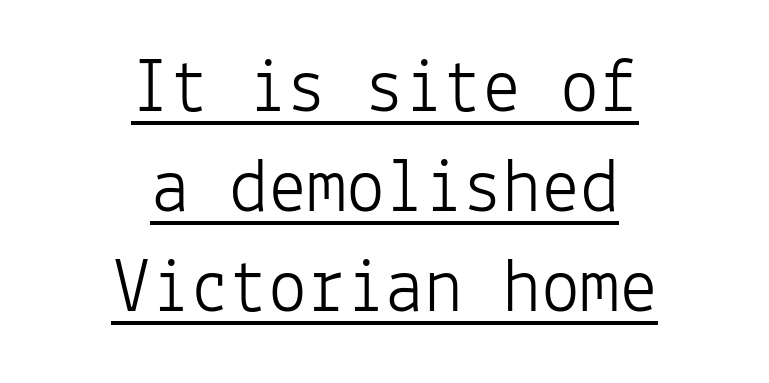
The image shows 78 px light sans-serif type, upright, monospaced; set centered, normal line spacing (1.28x), normal letter spacing, underlined; low stroke contrast and a medium x-height.
